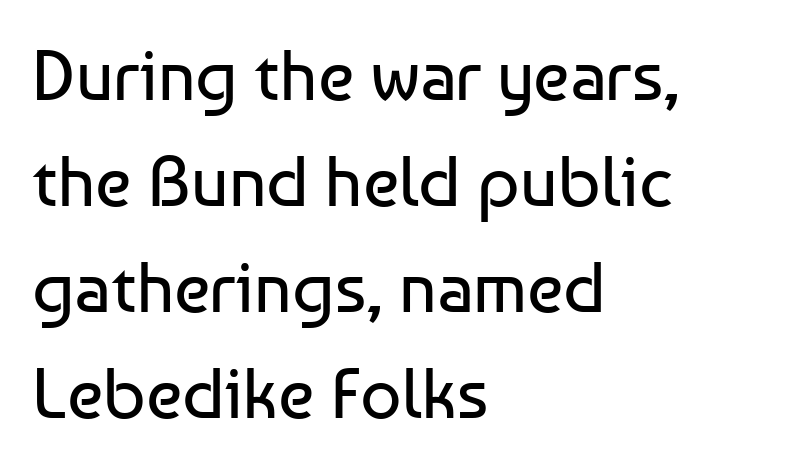
Type without underlining. Character widths vary here, with narrow letters taking less room than wide ones. Reading down the column, the eye jumps a familiar distance to each next line. Nope, no serifs anywhere on these letters. Default kerning and tracking; the words read as compact shapes. It's the straight-up-and-down kind of type.
